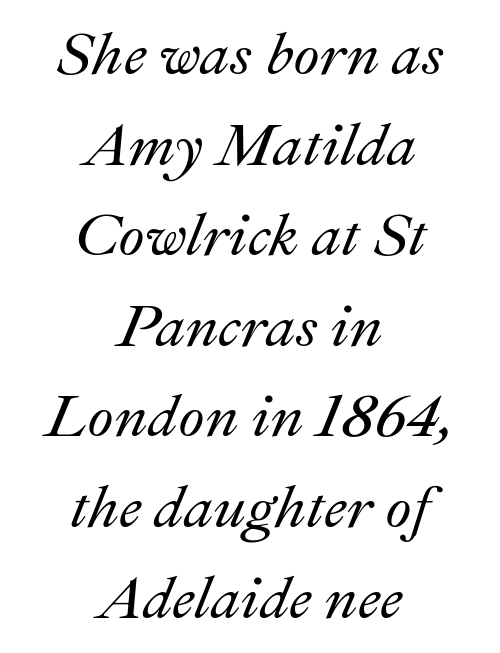
Rule under the text: the space is simply empty. In terms of letterspacing, this is plain default setting. The whitespace from short lines is split evenly between both sides. A typesetter would call this proportional, since set widths differ per character. Is there much room between lines? A standard amount, neither cramped nor airy. The whole block is typeset with a tilt.
